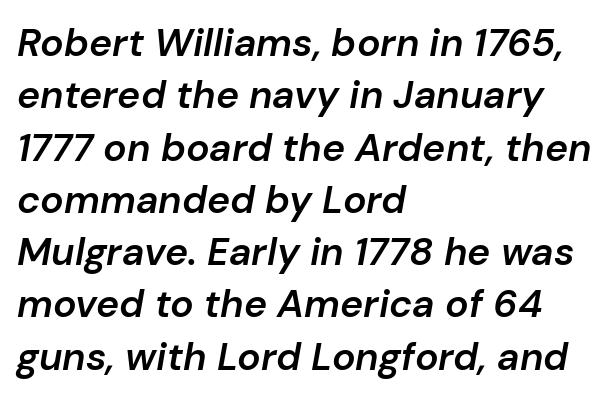
The image shows 39 px semibold type, italic (leaning right); set left-aligned, normal line spacing (1.34x), normal letter spacing, not underlined; low stroke contrast and a medium x-height.
